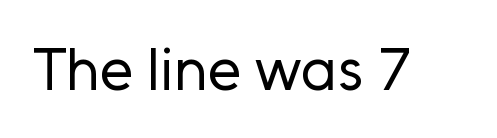
The image shows 60 px regular-weight sans-serif type, upright; set normal letter spacing, not underlined; low stroke contrast and a medium x-height.
